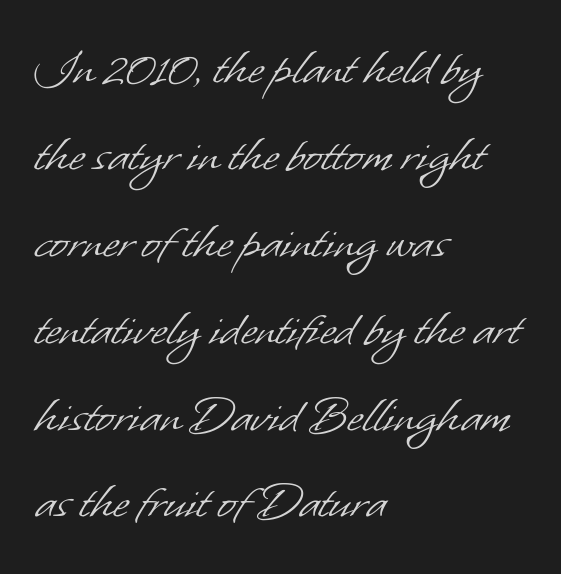
{"serif": "no", "bold": "no", "weight": "light", "width": "normal", "stroke_contrast": "low", "x_height": "small", "monospaced": "no", "underline": "no", "align": "left", "line_spacing": "normal", "line_spacing_ratio": 1.58, "letter_spacing": "normal", "letter_spacing_em": 0.0, "glyph_px": 55}
